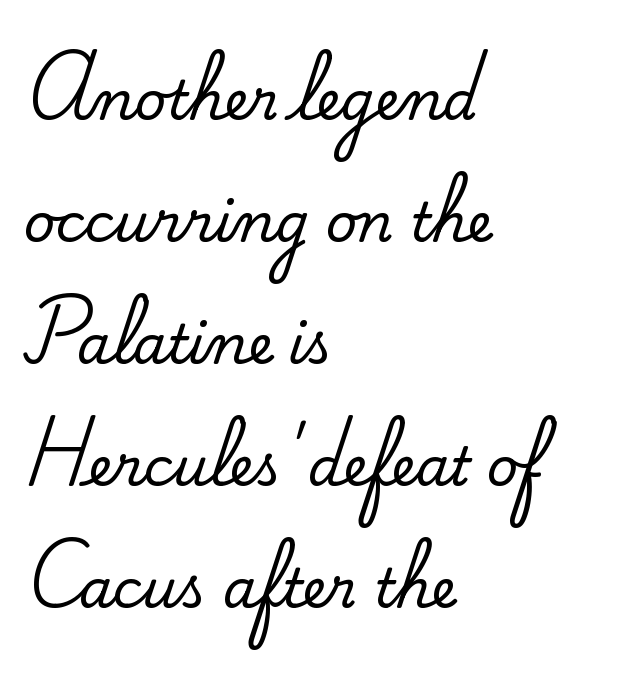
{"serif": "yes", "width": "normal", "stroke_contrast": "medium", "x_height": "small", "monospaced": "no", "underline": "no", "align": "left", "line_spacing": "loose", "line_spacing_ratio": 2.26, "letter_spacing": "normal", "letter_spacing_em": 0.0, "glyph_px": 54}
